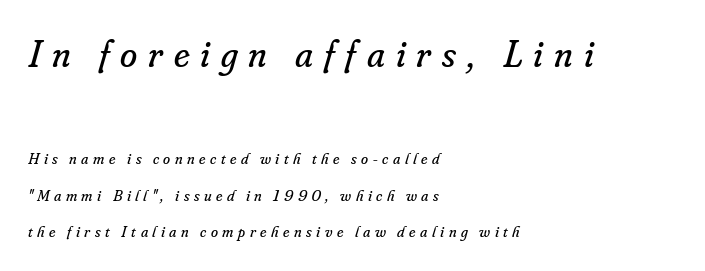
Q: Is the text bold? A: No.
Q: Is the text italic (slanted)? A: Yes, it leans right by about 16 degrees.
Q: Is the typeface a serif or a sans-serif typeface? A: Serif.
Q: Is the text underlined? A: No.
Q: How is the paragraph aligned? A: Left-aligned.
Q: Is the spacing between letters normal or unusually wide? A: Unusually wide.
Q: Is the spacing between lines tight, normal or loose? A: Loose.
Q: Which block of text is set in a larger size, the first (top) or the second (bottom)? A: The first (top) one.
Q: Width (condensed, normal, or wide)? A: Normal.
Q: Stroke contrast? A: Low.
Q: x-height? A: Small.
Q: Monospaced? A: No.
